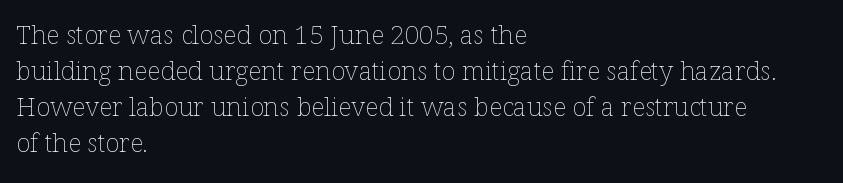
Teacher's note: observe the even left margin — that is flush-left alignment. Students, note that the glyphs here touch the page at normal intervals. Do the letters lean? They stand straight. Descenders hang freely into open space. Stem width sits at or under what a default text font uses.
